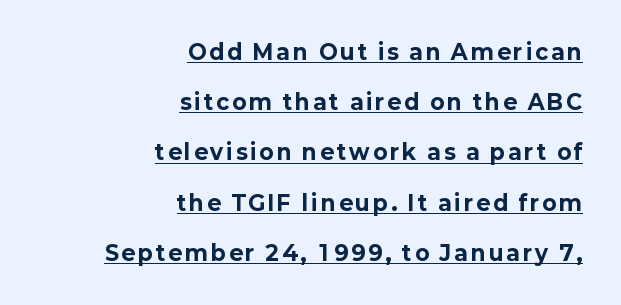
{"italic": "no", "bold": "yes", "underline": "yes", "align": "right", "line_spacing": "loose", "line_spacing_ratio": 2.39, "glyph_px": 21}
